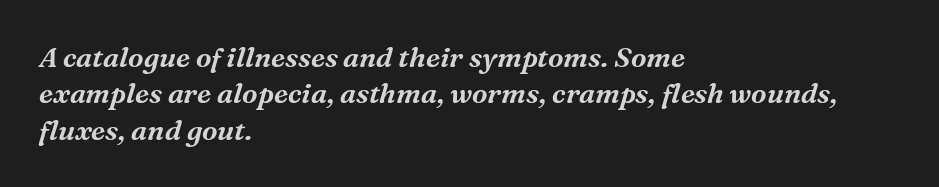
The image shows 28 px serif type, italic (leaning right); set left-aligned, normal line spacing (1.3x), normal letter spacing, not underlined; medium stroke contrast and a medium x-height.
